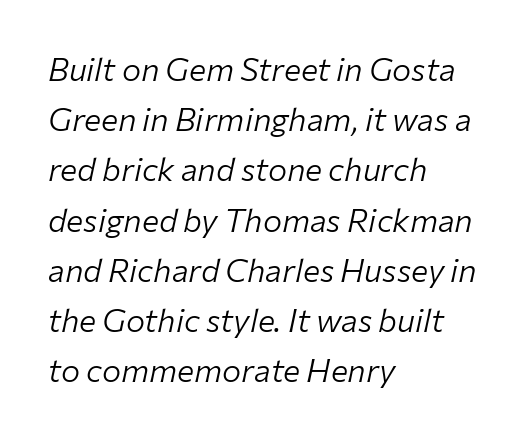
Looks like regular typesetting: each glyph gets only the width it needs. The font sits on the lighter half of the weight spectrum, regular included. Nothing unusual about the tracking: characters are spaced as the font intends. Typeset ragged right — the left edge is the straight one. Notice how descenders clear the ascenders below comfortably — that's standard leading. Compared with ordinary roman type, these characters are visibly tilted.
